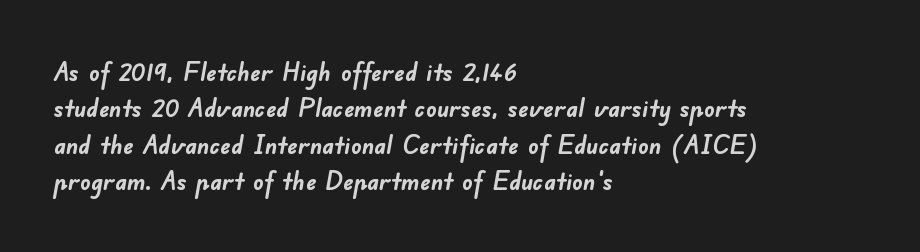
The space between consecutive lines is moderate. The paragraph has a hard left edge and a soft right edge. Descender tails drop into unmarked territory. As a designer I'd log this as weight 700, bold.
